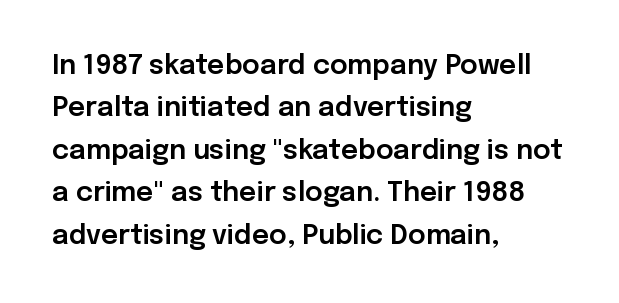
Successive baselines arrive at the customary interval. Tall strokes in this sample are plumb rather than angled. Where is the straight margin? On the left. Lines of text with bare space underneath. Each word holds together tightly as a unit, with standard inter-letter gaps.
